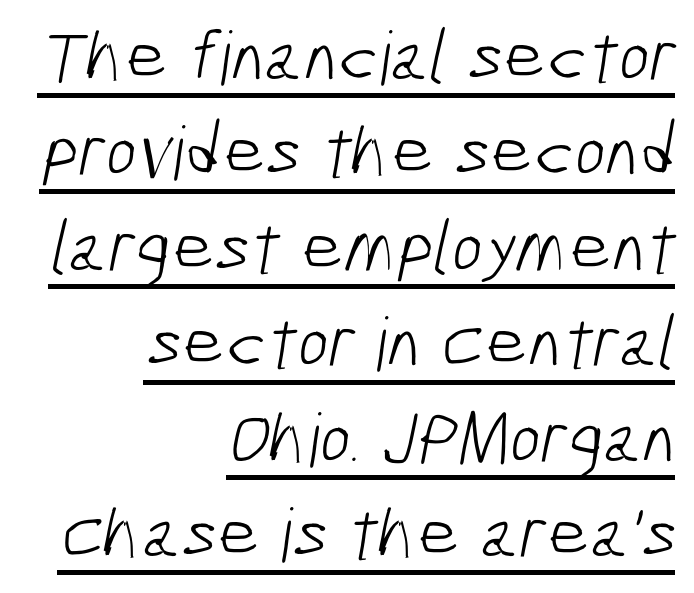
The image shows 74 px light, condensed sans-serif type; set right-aligned, normal line spacing (1.29x), normal letter spacing, underlined; low stroke contrast and a medium x-height.
